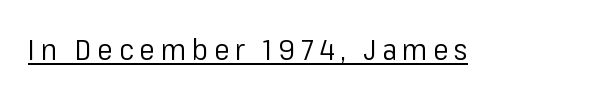
Stroke thickness stays within the range of a standard reading face or lighter. What decoration does the sample have? An underline. Classification — sans serif. Is the letter spacing exaggerated? Yes — the characters are pushed far apart. Spacing verdict: proportional, widths tailored to each character.
